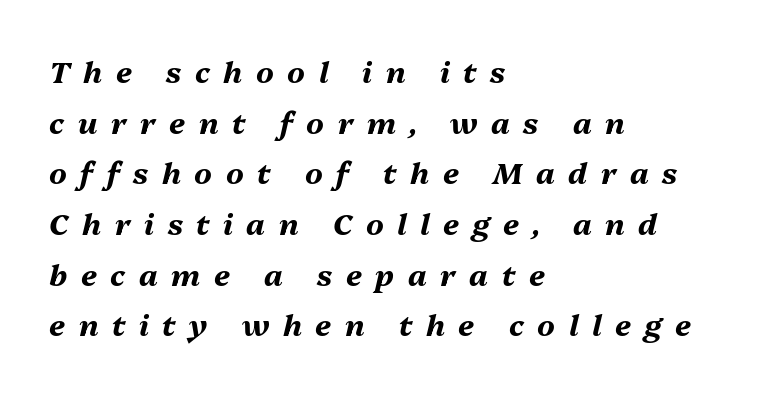
Is the type slanted? Yes — the strokes lean at a clear angle. Each row of text sits above clean, open space. Here the glyphs are tracked loosely, breaking word shapes into spaced letters. These lines stack with their left ends in a neat column. Rows of type keep a routine distance in the vertical direction.
